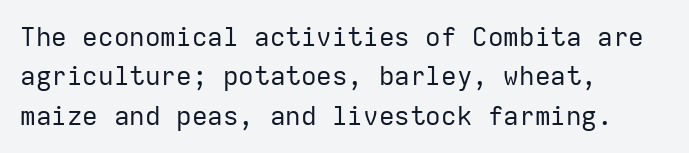
A typesetter would mark this as roman, not italic. Does the leading feel generous? No, just average. The typesetter chose a ragged-right arrangement here. The gaps between neighbouring characters are ordinary and unremarkable. Is this a heavy cut? Hardly; it is regular or lighter. The space directly below the letters is spotless.
